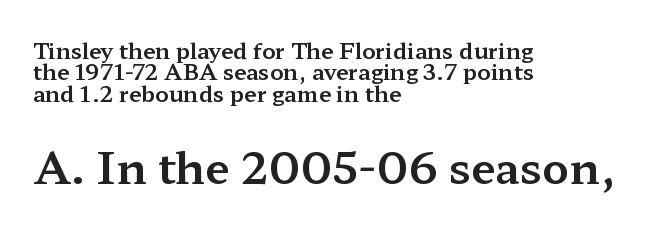
{"serif": "yes", "italic": "no", "width": "wide", "stroke_contrast": "medium", "x_height": "medium", "monospaced": "no", "underline": "no", "align": "left", "line_spacing": "tight", "line_spacing_ratio": 0.97, "letter_spacing": "normal", "letter_spacing_em": 0.0, "larger_block": "second", "size_ratio": 2.0, "glyph_px": 44}
